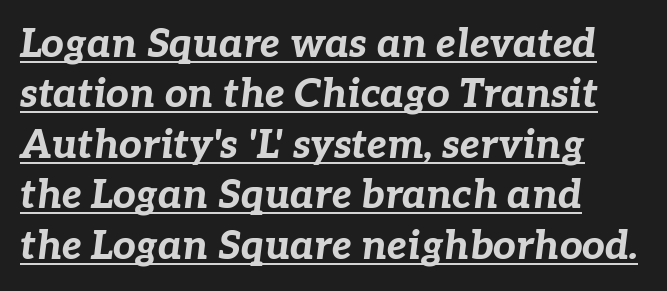
Q: Is the text bold? A: Yes.
Q: Is the text italic (slanted)? A: Yes, it leans right by about 7 degrees.
Q: Is the text underlined? A: Yes.
Q: How is the paragraph aligned? A: Left-aligned.
Q: Is the spacing between letters normal or unusually wide? A: Normal.
Q: Is the spacing between lines tight, normal or loose? A: Normal.
Q: Width (condensed, normal, or wide)? A: Normal.
Q: Stroke contrast? A: Low.
Q: x-height? A: Medium.
Q: Monospaced? A: No.
